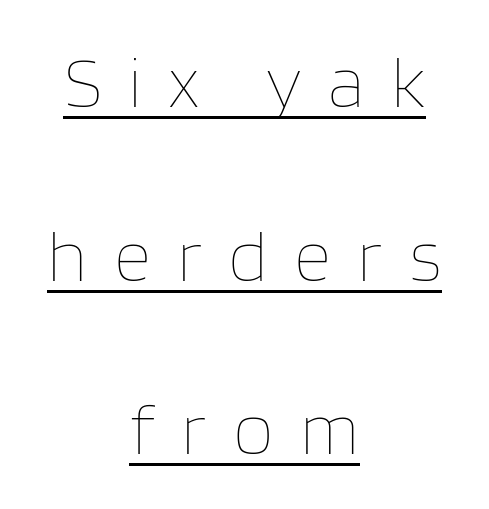
The image shows 73 px thin type, upright; set centered, loose line spacing (2.38x), unusually wide letter spacing (+0.36 em), underlined; low stroke contrast and a large x-height.
